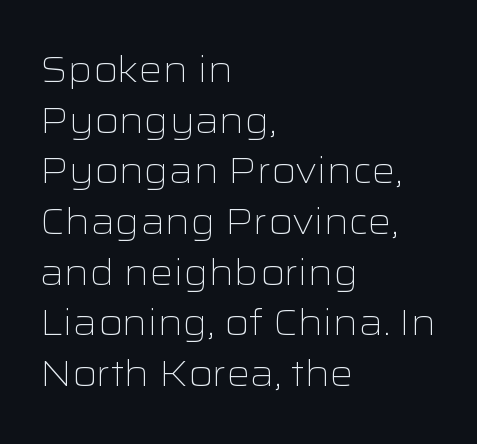
Q: Is the text bold? A: No.
Q: Is the text italic (slanted)? A: No, it is upright.
Q: Is the typeface a serif or a sans-serif typeface? A: Sans-serif.
Q: Is the text underlined? A: No.
Q: How is the paragraph aligned? A: Left-aligned.
Q: Is the spacing between letters normal or unusually wide? A: Normal.
Q: Is the spacing between lines tight, normal or loose? A: Normal.
Q: Width (condensed, normal, or wide)? A: Wide.
Q: Stroke contrast? A: Low.
Q: x-height? A: Medium.
Q: Monospaced? A: No.
